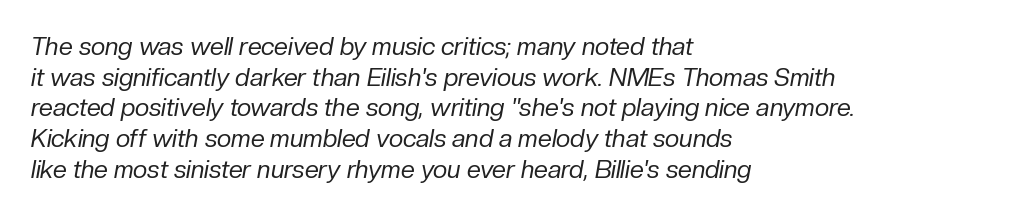
{"italic": "yes", "lean": "right", "slant_degrees": 10, "bold": "no", "underline": "no", "align": "left", "line_spacing_ratio": 1.23, "letter_spacing": "normal", "letter_spacing_em": 0.0, "glyph_px": 25}
